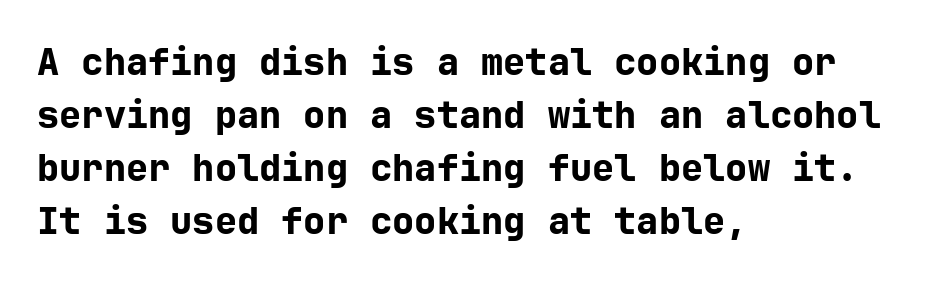
Alignment: flush left. These words are printed bold, with thick strokes throughout. Honestly, the letter spacing is just normal — you wouldn't notice it. Line spacing here is normal. The typography opts for an upright posture over an oblique one. Check where the strokes stop: nothing finishes them off — pure sans.
